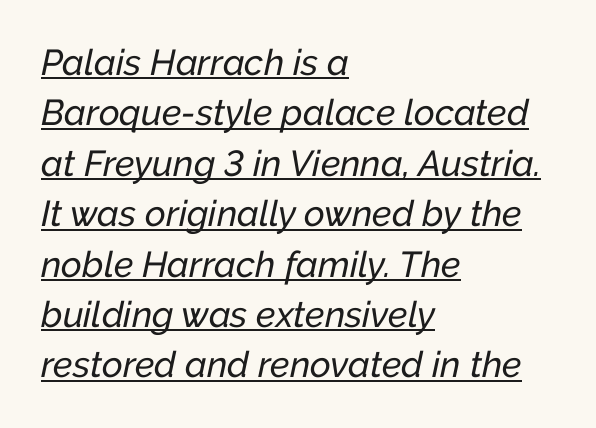
The image shows 36 px text type, italic (leaning right); set left-aligned, normal line spacing (1.4x), normal letter spacing, underlined; low stroke contrast and a medium x-height.
